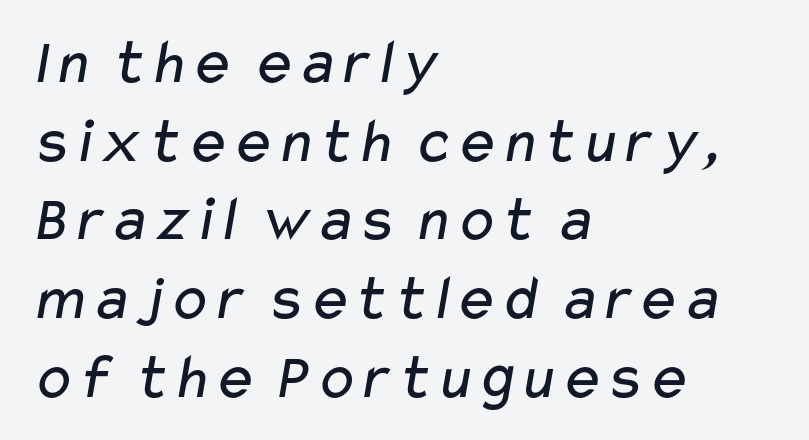
{"serif": "no", "bold": "no", "weight": "regular", "width": "wide", "stroke_contrast": "low", "x_height": "medium", "monospaced": "no", "underline": "no", "align": "left", "line_spacing_ratio": 1.21, "letter_spacing": "normal", "letter_spacing_em": 0.0, "glyph_px": 65}
